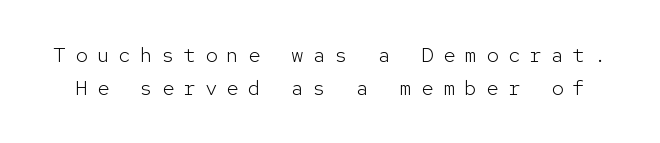
The image shows 21 px text type, upright; set normal line spacing (1.58x), unusually wide letter spacing (+0.43 em), not underlined.
